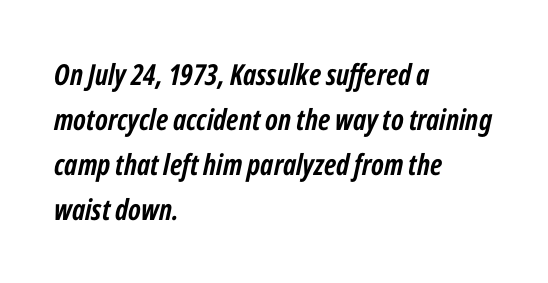
The paragraph shown leans on its left margin. The letters are bold, with thick, heavy strokes. Beneath every word, the page is bare. The rendering uses a moderate line-height, typical for paragraphs. Looks like regular typesetting: each glyph gets only the width it needs. Slanted lettering throughout.
